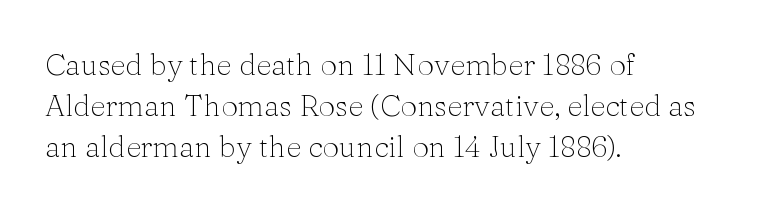
Q: Is the text bold? A: No.
Q: Is the text italic (slanted)? A: No, it is upright.
Q: Is the typeface a serif or a sans-serif typeface? A: Serif.
Q: Is the text underlined? A: No.
Q: How is the paragraph aligned? A: Left-aligned.
Q: Is the spacing between letters normal or unusually wide? A: Normal.
Q: Is the spacing between lines tight, normal or loose? A: Normal.
Q: Width (condensed, normal, or wide)? A: Normal.
Q: Stroke contrast? A: Medium.
Q: x-height? A: Medium.
Q: Monospaced? A: No.
